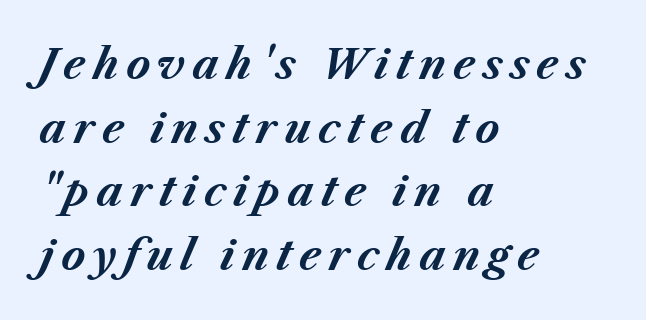
{"italic": "yes", "lean": "right", "slant_degrees": 23, "bold": "yes", "weight": "bold", "width": "normal", "stroke_contrast": "medium", "x_height": "medium", "monospaced": "no", "underline": "no", "align": "left", "line_spacing": "normal", "line_spacing_ratio": 1.55, "glyph_px": 41}
